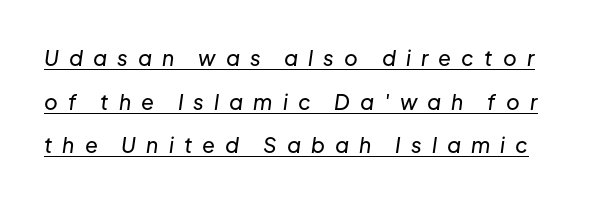
Q: Is the text italic (slanted)? A: Yes, it leans right by about 8 degrees.
Q: Is the text underlined? A: Yes.
Q: Is the spacing between letters normal or unusually wide? A: Unusually wide.
Q: Is the spacing between lines tight, normal or loose? A: Loose.
